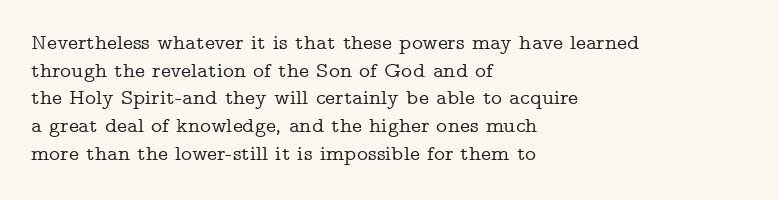
Q: Is the text italic (slanted)? A: No, it is upright.
Q: Is the text underlined? A: No.
Q: How is the paragraph aligned? A: Left-aligned.
Q: Is the spacing between letters normal or unusually wide? A: Normal.
Q: Is the spacing between lines tight, normal or loose? A: Normal.
